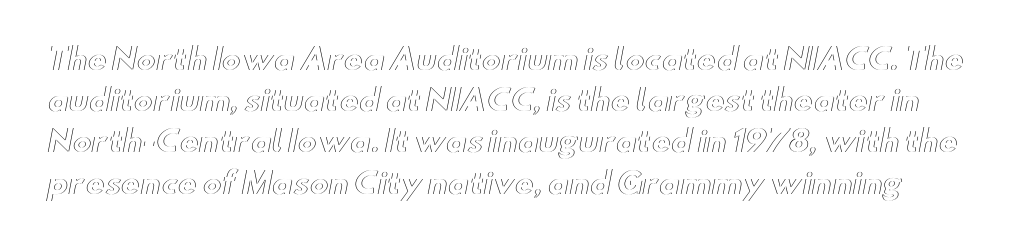
Q: Is the text italic (slanted)? A: Yes.
Q: Is the text underlined? A: No.
Q: Is the spacing between letters normal or unusually wide? A: Normal.
Q: Is the spacing between lines tight, normal or loose? A: Normal.
Q: Width (condensed, normal, or wide)? A: Wide.
Q: x-height? A: Small.
Q: Monospaced? A: No.
